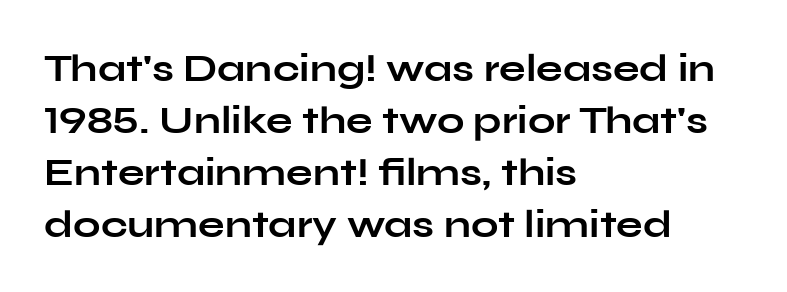
The type sits square on the baseline with zero lean. The tracking reads as untouched default to a designer's eye. Compared with a centered layout, this one pins lines to the left instead. Any mark beneath the type? The region is blank.
